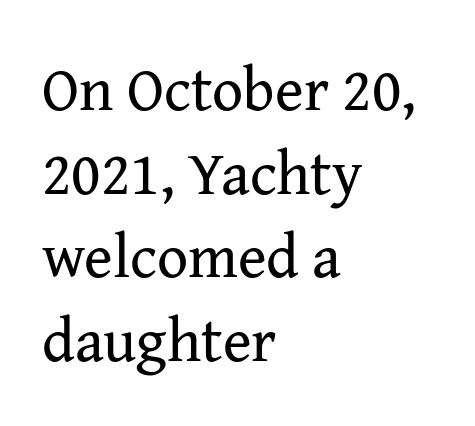
What kind of face is this? One with serifs. Whoever set this chose a conventional vertical rhythm. No chunkiness to these letters — they're not bold. Words float on clear page, feet unadorned. Every row of glyphs begins at an identical x-position on the left.
